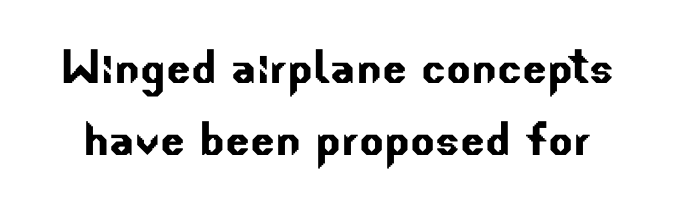
Q: Is the typeface a serif or a sans-serif typeface? A: Sans-serif.
Q: Is the text underlined? A: No.
Q: Is the spacing between letters normal or unusually wide? A: Normal.
Q: Is the spacing between lines tight, normal or loose? A: Normal.
Q: Width (condensed, normal, or wide)? A: Normal.
Q: Stroke contrast? A: Low.
Q: x-height? A: Small.
Q: Monospaced? A: No.
